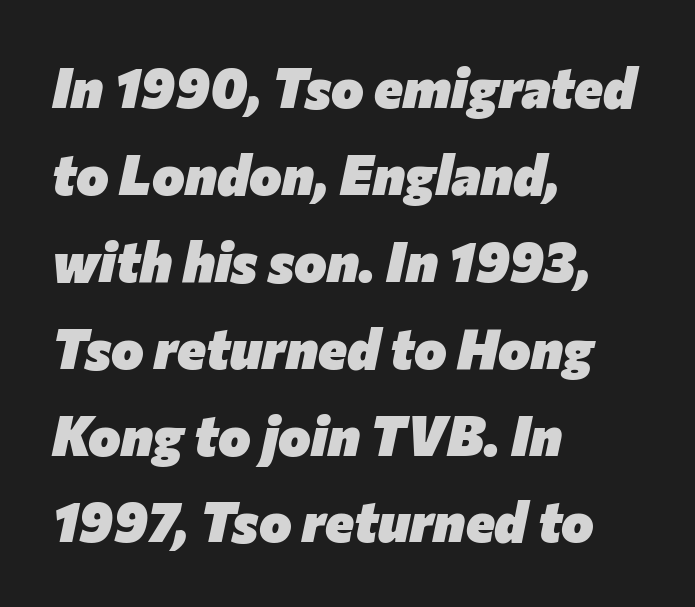
Any mark beneath the type? The region is blank. Reading down the block, your eye returns to a fixed left position each line. Rows of type keep a routine distance in the vertical direction. Do the characters align in a grid? No, the font is proportional. This sample uses plain, unmodified letter spacing. If you drew a line through each stem, it would be angled.
